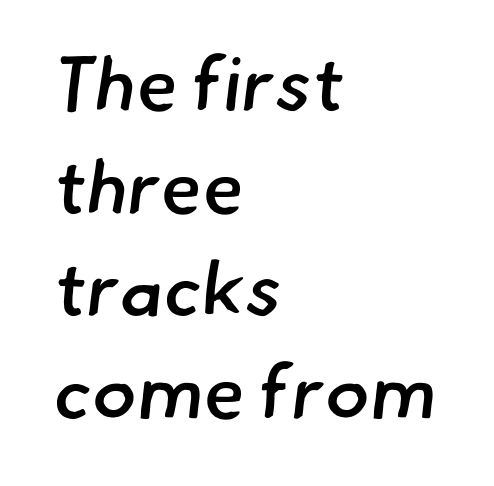
The image shows 75 px semibold sans-serif type; set left-aligned, normal line spacing (1.37x), normal letter spacing, not underlined; low stroke contrast and a small x-height.
